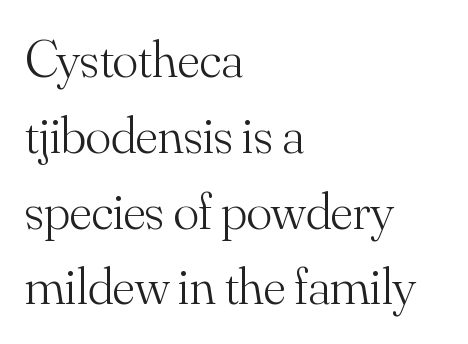
The image shows 53 px light serif type, upright; set left-aligned, normal line spacing (1.43x), normal letter spacing, not underlined; medium stroke contrast and a small x-height.
